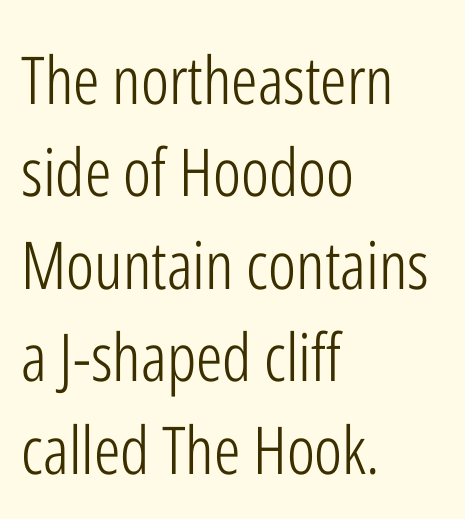
Q: Is the text bold? A: No.
Q: Is the text italic (slanted)? A: No, it is upright.
Q: Is the typeface a serif or a sans-serif typeface? A: Sans-serif.
Q: Is the text underlined? A: No.
Q: How is the paragraph aligned? A: Left-aligned.
Q: Is the spacing between letters normal or unusually wide? A: Normal.
Q: Is the spacing between lines tight, normal or loose? A: Normal.
Q: Width (condensed, normal, or wide)? A: Condensed.
Q: Stroke contrast? A: Low.
Q: x-height? A: Medium.
Q: Monospaced? A: No.
